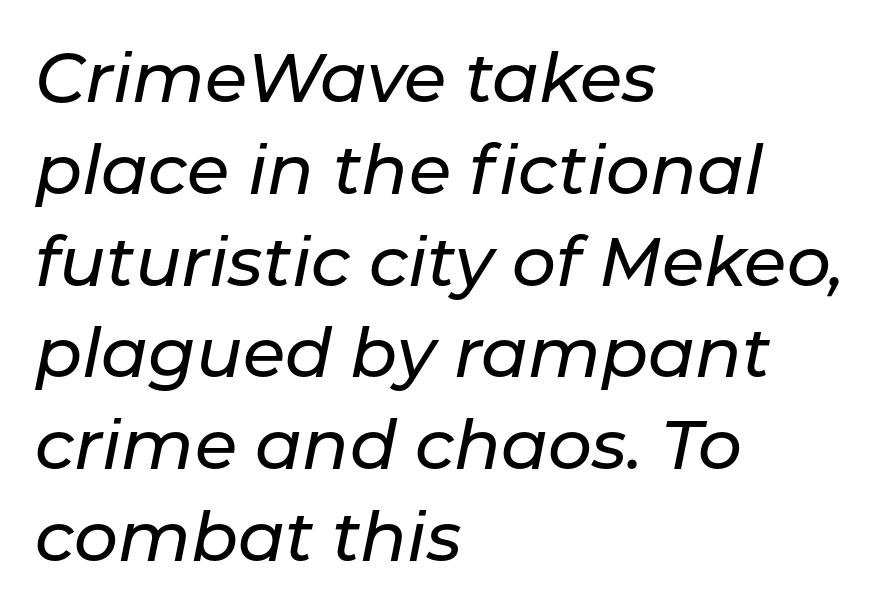
The image shows 69 px text type, italic (leaning right); set left-aligned, normal line spacing (1.33x), normal letter spacing, not underlined; low stroke contrast and a medium x-height.
